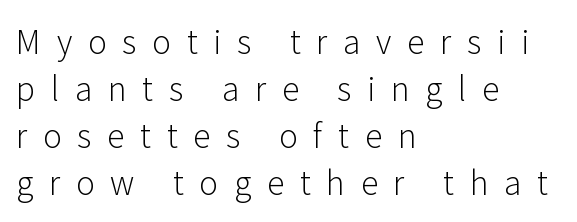
Q: Is the text bold? A: No.
Q: Is the text italic (slanted)? A: No, it is upright.
Q: Is the typeface a serif or a sans-serif typeface? A: Sans-serif.
Q: Is the text underlined? A: No.
Q: How is the paragraph aligned? A: Left-aligned.
Q: Is the spacing between letters normal or unusually wide? A: Unusually wide.
Q: Is the spacing between lines tight, normal or loose? A: Normal.
Q: Width (condensed, normal, or wide)? A: Normal.
Q: Stroke contrast? A: Low.
Q: x-height? A: Medium.
Q: Monospaced? A: No.
